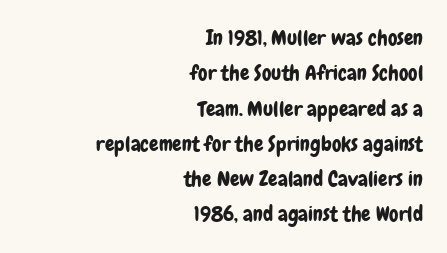
The image shows 21 px text type, upright; set right-aligned, normal line spacing (1.68x), normal letter spacing, not underlined.
